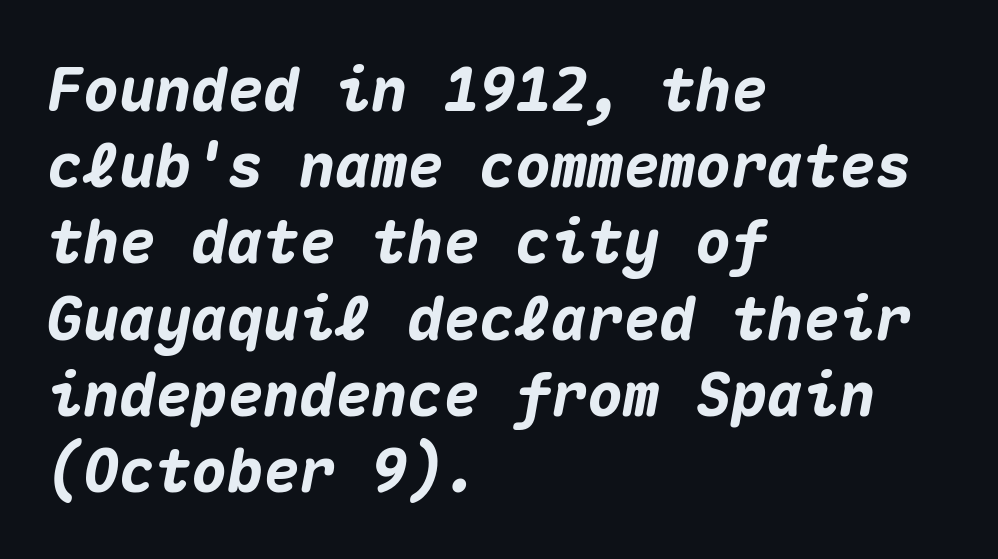
The image shows 60 px heavy type, italic (leaning right), monospaced; set left-aligned, normal line spacing (1.27x), normal letter spacing, not underlined; medium stroke contrast and a medium x-height.
